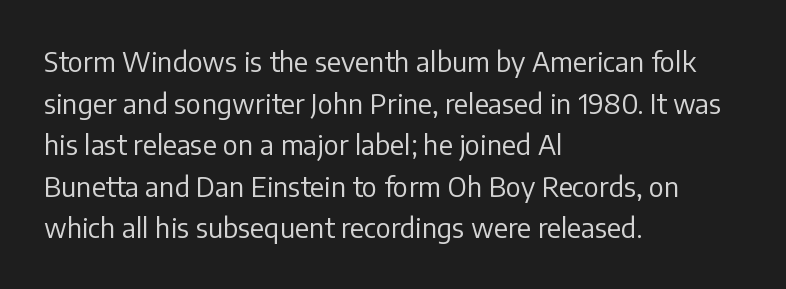
{"italic": "no", "bold": "no", "underline": "no", "align": "left", "line_spacing": "normal", "line_spacing_ratio": 1.54, "letter_spacing": "normal", "letter_spacing_em": 0.0, "glyph_px": 27}
